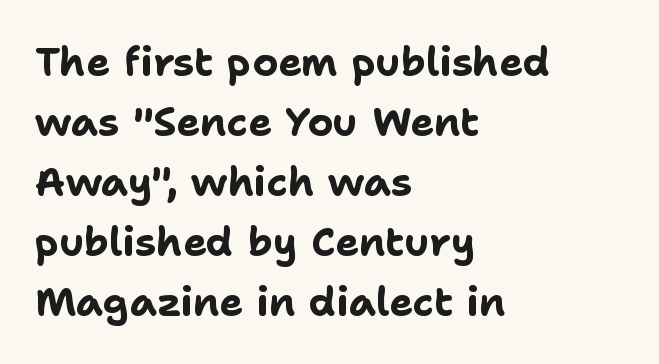
{"serif": "no", "italic": "no", "bold": "yes", "weight": "bold", "width": "normal", "stroke_contrast": "low", "x_height": "medium", "monospaced": "no", "underline": "no", "align": "left", "line_spacing": "normal", "line_spacing_ratio": 1.5, "letter_spacing": "normal", "letter_spacing_em": 0.0, "glyph_px": 40}
